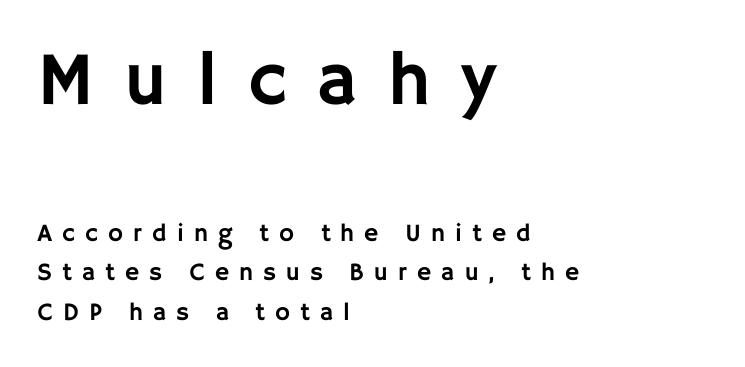
{"serif": "no", "italic": "no", "width": "normal", "stroke_contrast": "low", "x_height": "large", "monospaced": "no", "underline": "no", "align": "left", "line_spacing": "normal", "line_spacing_ratio": 1.59, "letter_spacing": "wide", "letter_spacing_em": 0.4, "larger_block": "first", "size_ratio": 3.04, "glyph_px": 76}
